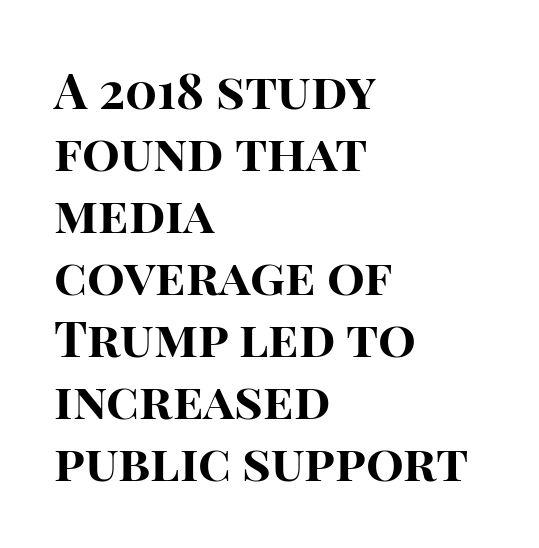
{"serif": "no", "italic": "no", "bold": "yes", "weight": "bold", "width": "normal", "stroke_contrast": "high", "x_height": "large", "monospaced": "no", "underline": "no", "align": "left", "line_spacing_ratio": 1.24, "letter_spacing": "normal", "letter_spacing_em": 0.0, "glyph_px": 50}
